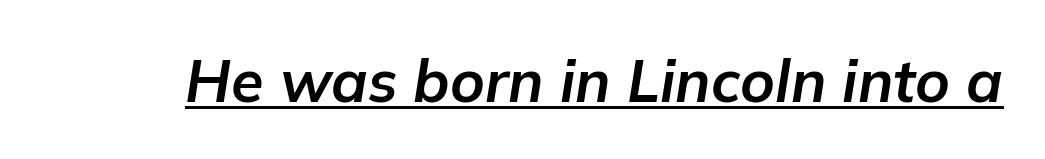
Q: Is the text bold? A: Yes.
Q: Is the text italic (slanted)? A: Yes, it leans right by about 9 degrees.
Q: Is the text underlined? A: Yes.
Q: Is the spacing between letters normal or unusually wide? A: Normal.
Q: Width (condensed, normal, or wide)? A: Normal.
Q: Stroke contrast? A: Low.
Q: x-height? A: Medium.
Q: Monospaced? A: No.
